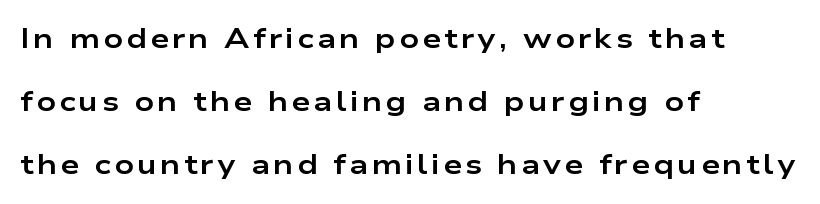
Q: Is the text bold? A: Yes.
Q: Is the text italic (slanted)? A: No, it is upright.
Q: Is the text underlined? A: No.
Q: How is the paragraph aligned? A: Left-aligned.
Q: Is the spacing between lines tight, normal or loose? A: Loose.
